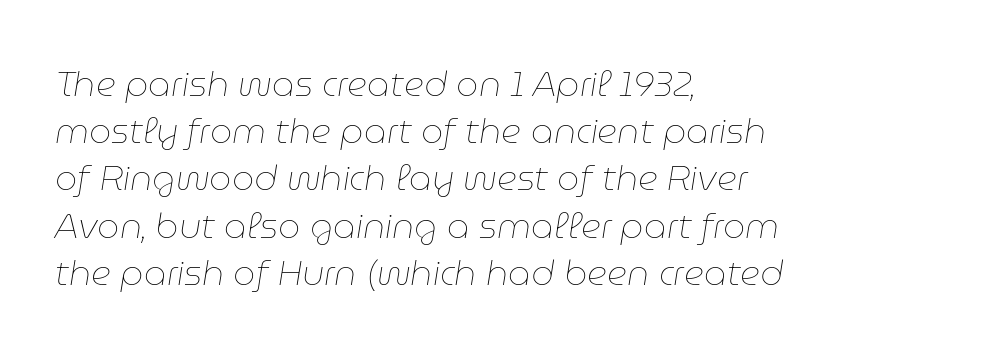
The image shows 35 px thin type, italic (leaning right); set left-aligned, normal line spacing (1.35x), normal letter spacing, not underlined; low stroke contrast and a medium x-height.
